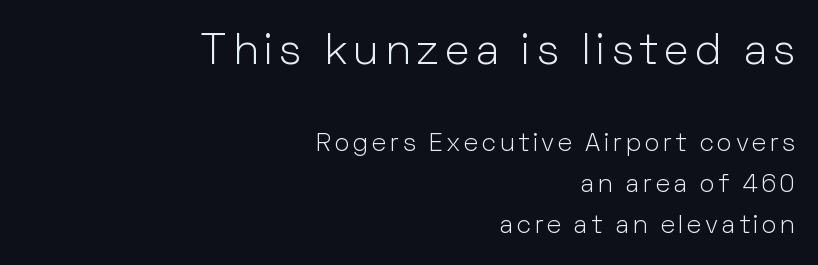
The image shows 43 px light sans-serif type, upright; set right-aligned, normal line spacing (1.63x), not underlined; the first (top) block is 1.72x larger; low stroke contrast and a medium x-height.
